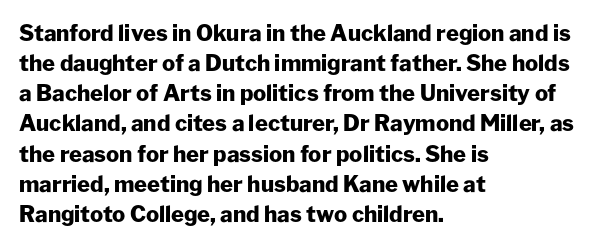
{"italic": "no", "bold": "yes", "underline": "no", "align": "left", "line_spacing": "normal", "line_spacing_ratio": 1.37, "letter_spacing": "normal", "letter_spacing_em": 0.0, "glyph_px": 22}
